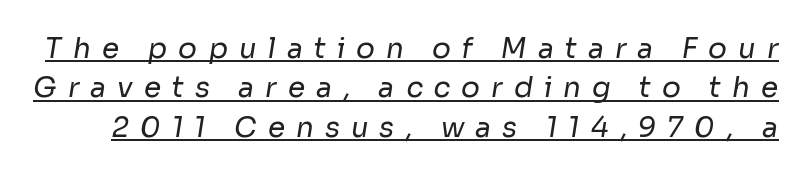
{"serif": "no", "bold": "no", "weight": "regular", "width": "normal", "stroke_contrast": "low", "x_height": "medium", "monospaced": "no", "underline": "yes", "line_spacing": "normal", "line_spacing_ratio": 1.41, "letter_spacing": "wide", "letter_spacing_em": 0.39, "glyph_px": 28}
